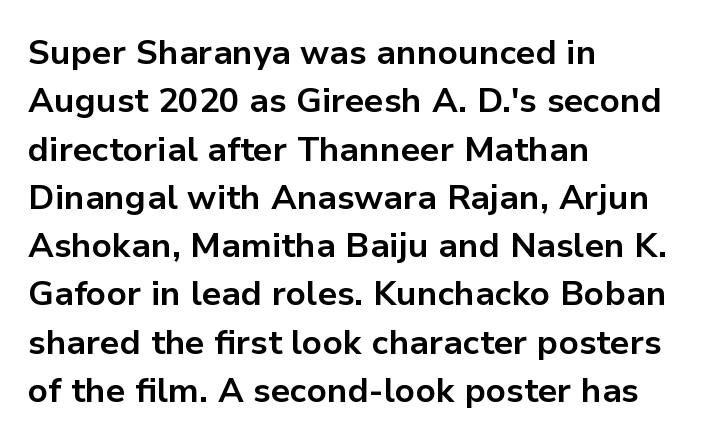
{"serif": "no", "italic": "no", "bold": "yes", "weight": "bold", "width": "normal", "stroke_contrast": "low", "x_height": "medium", "monospaced": "no", "underline": "no", "align": "left", "line_spacing": "normal", "line_spacing_ratio": 1.42, "letter_spacing": "normal", "letter_spacing_em": 0.0, "glyph_px": 34}
